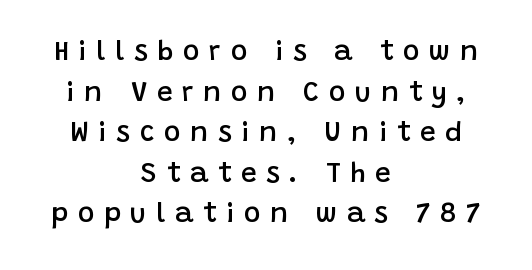
Words appear elongated and porous because spacing is wide. This sample uses a sans-serif face. Where is the straight margin? There isn't one; the lines are centered. How would I describe the line gaps? Plain and ordinary. Tall strokes in this sample are plumb rather than angled. How heavy is the stroke? Medium-heavy — a semibold, shy of bold.
